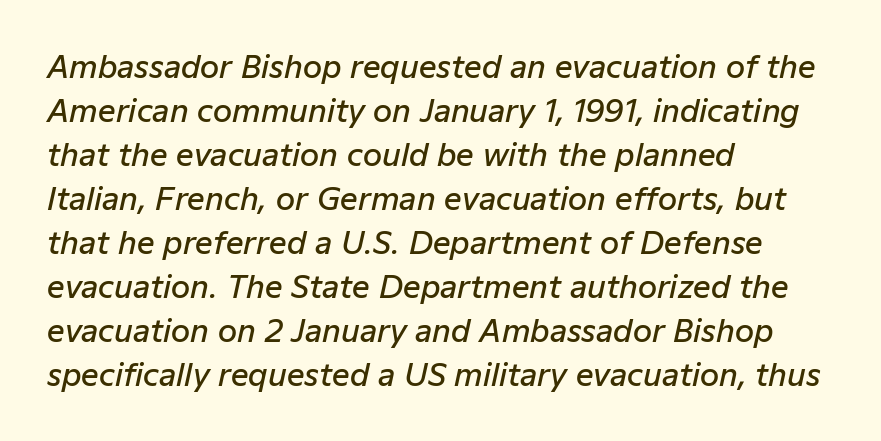
{"italic": "yes", "lean": "right", "slant_degrees": 12, "bold": "semi", "weight": "semibold", "width": "normal", "stroke_contrast": "low", "x_height": "medium", "monospaced": "no", "underline": "no", "align": "left", "line_spacing": "normal", "line_spacing_ratio": 1.42, "letter_spacing": "normal", "letter_spacing_em": 0.0, "glyph_px": 31}
